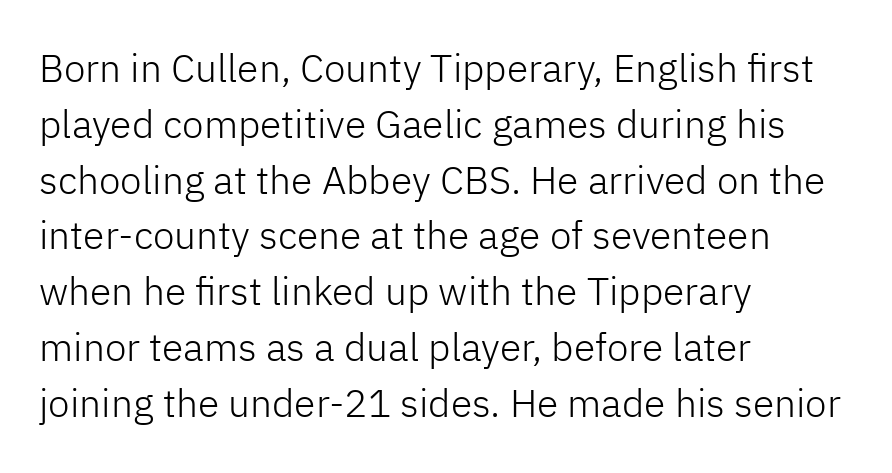
Q: Is the text bold? A: No.
Q: Is the text italic (slanted)? A: No, it is upright.
Q: Is the typeface a serif or a sans-serif typeface? A: Sans-serif.
Q: Is the text underlined? A: No.
Q: How is the paragraph aligned? A: Left-aligned.
Q: Is the spacing between letters normal or unusually wide? A: Normal.
Q: Is the spacing between lines tight, normal or loose? A: Normal.
Q: Width (condensed, normal, or wide)? A: Normal.
Q: Stroke contrast? A: Low.
Q: x-height? A: Medium.
Q: Monospaced? A: No.
